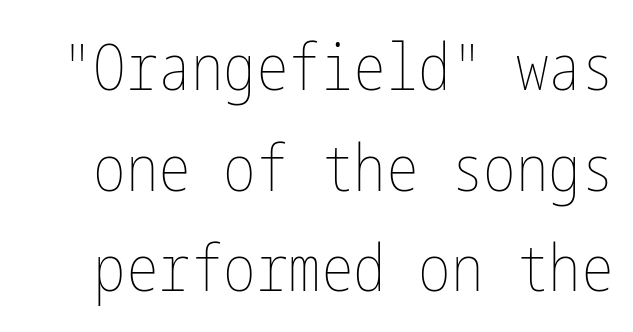
The image shows 65 px thin, condensed type, upright; set normal line spacing (1.55x), normal letter spacing, not underlined; low stroke contrast and a medium x-height.
